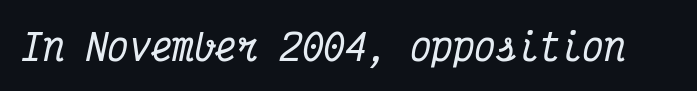
The image shows 36 px condensed serif type, italic (leaning right), monospaced; set normal letter spacing, not underlined; medium stroke contrast and a medium x-height.
